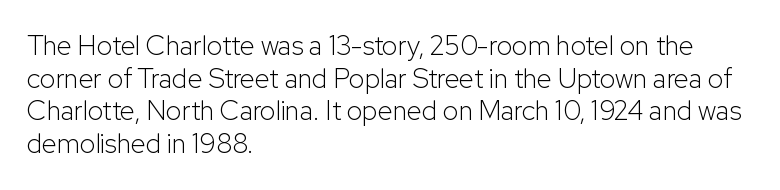
What stands out about the letter spacing? Nothing — it is the standard amount. This is not heavy type; no bold has been used. Just letters on the line, the space beneath them empty. Notice how the stems are strictly vertical — no italics here. This rendering uses left alignment, leaving the right contour irregular.
